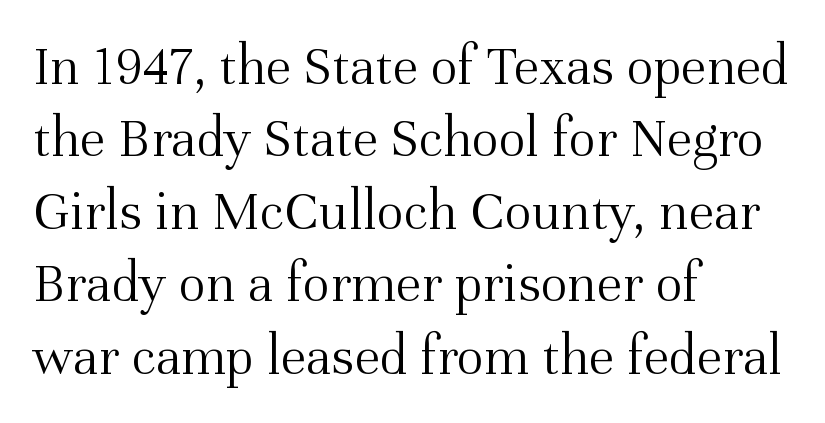
Q: Is the text bold? A: No.
Q: Is the text italic (slanted)? A: No, it is upright.
Q: Is the typeface a serif or a sans-serif typeface? A: Serif.
Q: Is the text underlined? A: No.
Q: How is the paragraph aligned? A: Left-aligned.
Q: Is the spacing between letters normal or unusually wide? A: Normal.
Q: Is the spacing between lines tight, normal or loose? A: Normal.
Q: Width (condensed, normal, or wide)? A: Normal.
Q: Stroke contrast? A: Medium.
Q: x-height? A: Medium.
Q: Monospaced? A: No.
